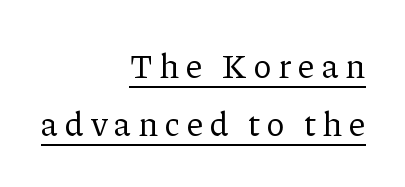
{"serif": "yes", "italic": "no", "bold": "no", "weight": "regular", "width": "normal", "stroke_contrast": "low", "x_height": "medium", "monospaced": "no", "underline": "yes", "align": "right", "line_spacing": "normal", "line_spacing_ratio": 1.7, "letter_spacing": "wide", "letter_spacing_em": 0.21, "glyph_px": 34}
